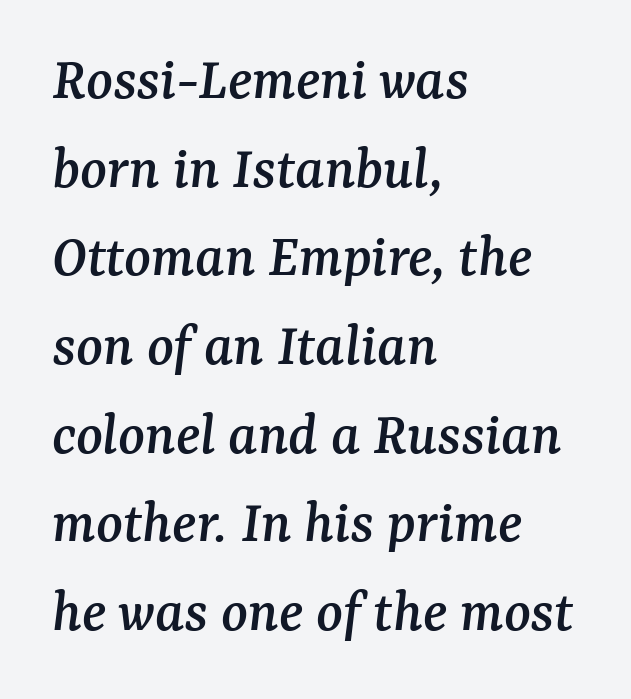
Note the varied advance widths — an 'i' is clearly narrower than an 'm'. Casual observation: everything's shoved over to the left. A typesetter would call this zero additional tracking. Line spacing here is normal.
